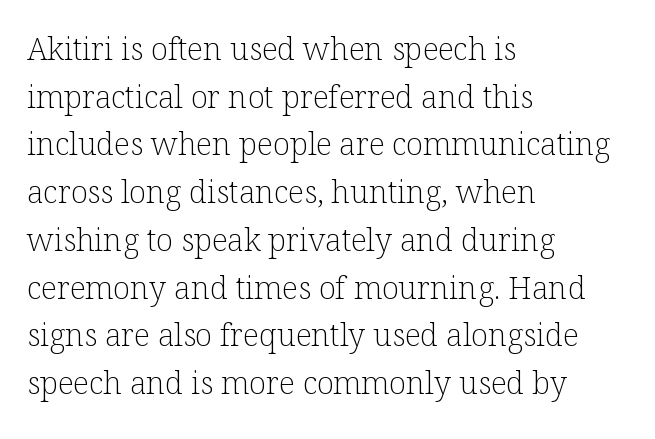
{"serif": "yes", "italic": "no", "bold": "no", "weight": "light", "width": "normal", "stroke_contrast": "low", "x_height": "medium", "monospaced": "no", "underline": "no", "align": "left", "line_spacing": "normal", "line_spacing_ratio": 1.54, "letter_spacing": "normal", "letter_spacing_em": 0.0, "glyph_px": 31}
